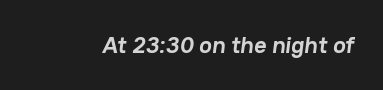
{"bold": "yes", "underline": "no", "letter_spacing": "normal", "letter_spacing_em": 0.0, "glyph_px": 24}
